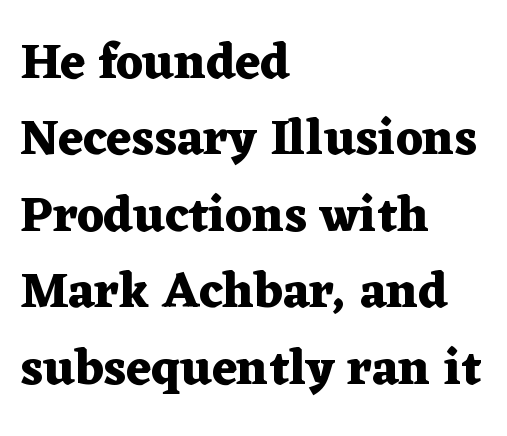
The image shows 50 px heavy, wide serif type, upright; set left-aligned, normal line spacing (1.53x), normal letter spacing, not underlined; medium stroke contrast and a medium x-height.
